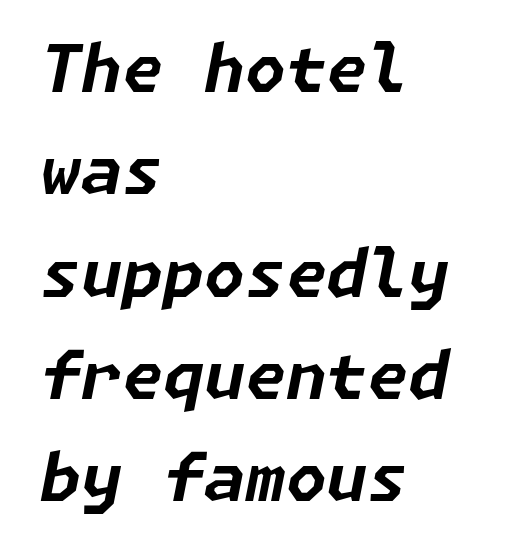
The image shows 66 px bold type, italic (leaning right); set left-aligned, normal line spacing (1.55x), normal letter spacing, not underlined; low stroke contrast and a medium x-height.
